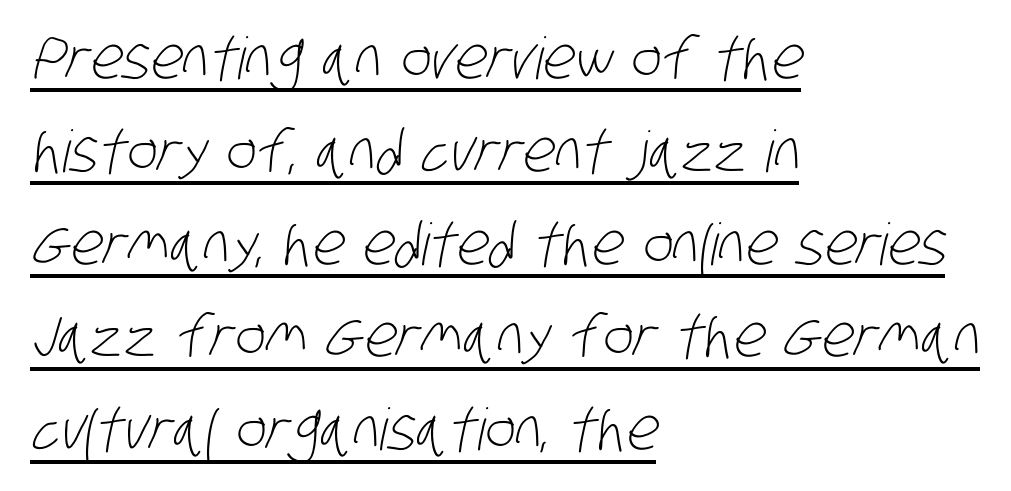
The image shows 58 px light, condensed sans-serif type; set left-aligned, normal line spacing (1.6x), normal letter spacing, underlined; low stroke contrast and a large x-height.
